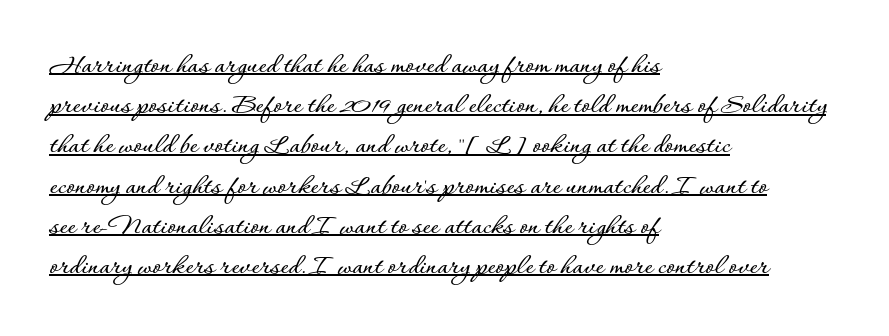
Q: Is the text italic (slanted)? A: Yes.
Q: Is the text underlined? A: Yes.
Q: How is the paragraph aligned? A: Left-aligned.
Q: Is the spacing between letters normal or unusually wide? A: Normal.
Q: Is the spacing between lines tight, normal or loose? A: Normal.
Q: Width (condensed, normal, or wide)? A: Normal.
Q: Stroke contrast? A: Low.
Q: x-height? A: Small.
Q: Monospaced? A: No.
